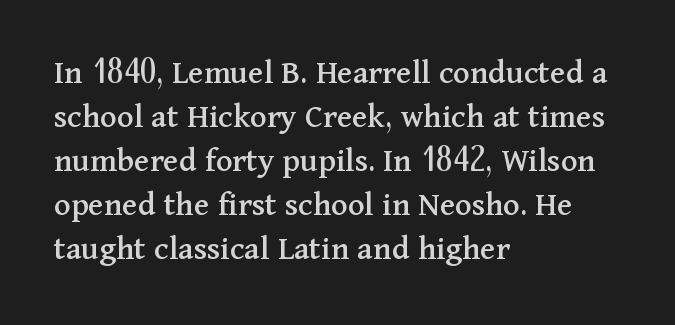
Glyph-to-glyph distance matches everyday printed text. Summary of vertical rhythm: regular, with standard interline spacing. The lettering holds an erect, upright posture throughout. The face used here is proportionally spaced, like ordinary book or web type. These lines are set flush left with a ragged right edge. Each letter's strokes conclude with small projecting serifs.
